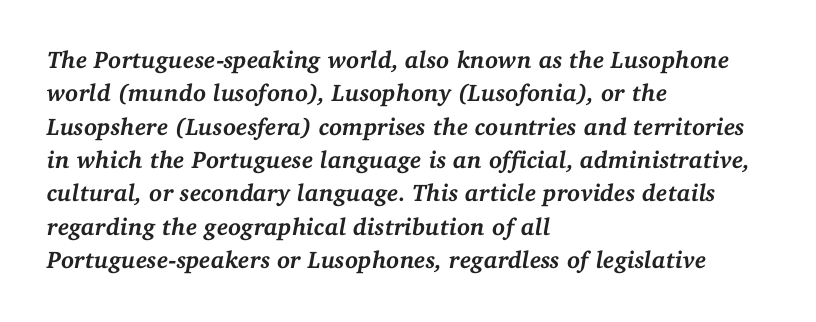
Is the type bold? Yes — the strokes are clearly thick and heavy. The passage shown leans; its letterforms are oblique. Underline: absent. The face used here is rendered with its standard letterfit.
